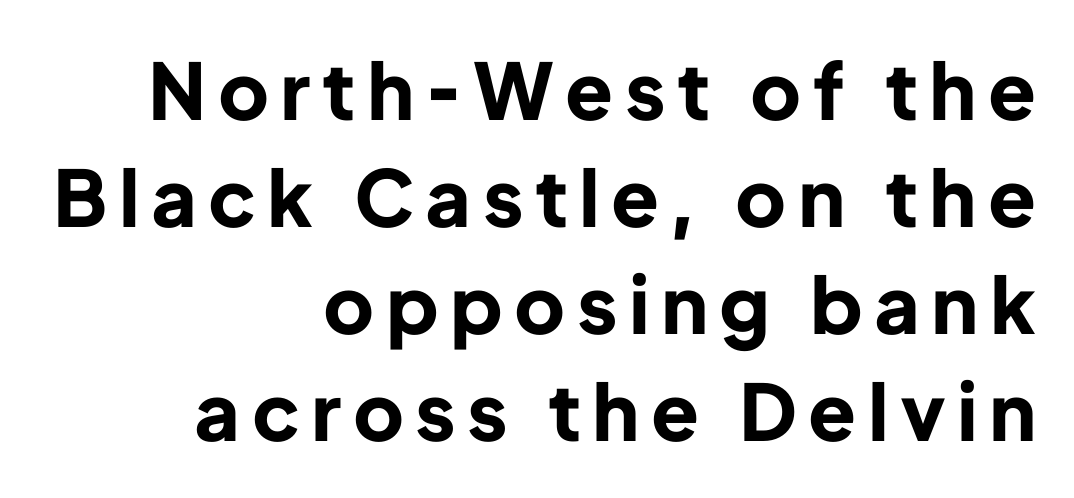
Q: Is the text bold? A: Yes.
Q: Is the text italic (slanted)? A: No, it is upright.
Q: Is the typeface a serif or a sans-serif typeface? A: Sans-serif.
Q: Is the text underlined? A: No.
Q: How is the paragraph aligned? A: Right-aligned.
Q: Is the spacing between lines tight, normal or loose? A: Normal.
Q: Width (condensed, normal, or wide)? A: Normal.
Q: Stroke contrast? A: Low.
Q: x-height? A: Medium.
Q: Monospaced? A: No.
